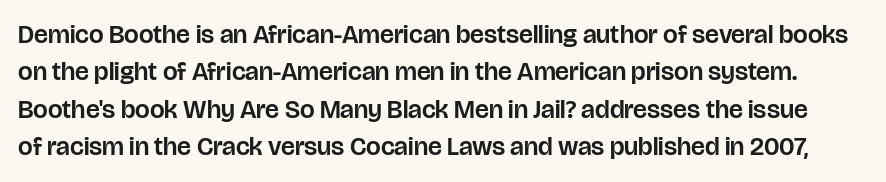
Look at the tracking — it's just the regular setting, nothing added. Unlike italic type, these characters show no tilt at all. Leading: standard. Underline: absent.
